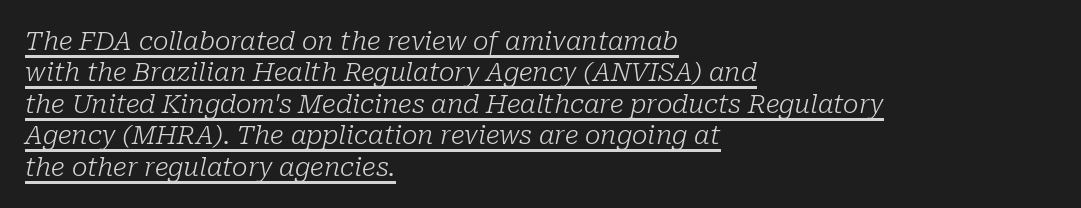
All the whitespace from short lines collects on the right. Stems and bowls with no extra thickness — not bold. What decoration does the sample have? An underline. The glyphs look as if they've been sheared to an angle.
